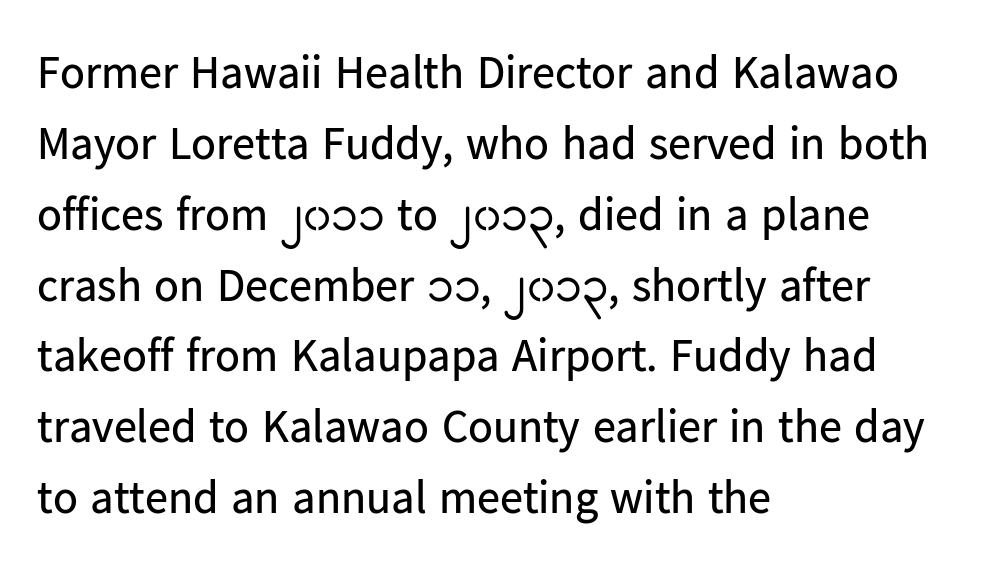
Which margin do the lines hug? The left one — the right edge is uneven. Look at the bottom of the vertical strokes: they stop flat, with no serifs. The baseline area is clear. The vertical gap from one line to the next is medium. Tracking here is standard; glyphs follow each other at the usual distance. Italic? Not at all — the glyphs are vertical.
